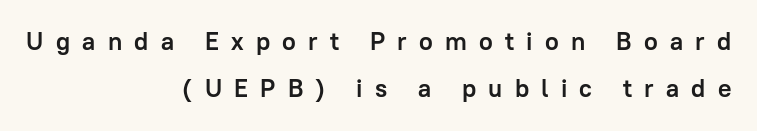
{"italic": "no", "bold": "yes", "underline": "no", "align": "right", "line_spacing_ratio": 1.89, "letter_spacing": "wide", "letter_spacing_em": 0.49, "glyph_px": 25}
